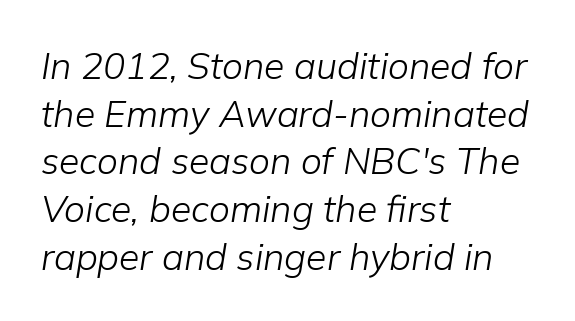
The image shows 37 px light type, italic (leaning right); set left-aligned, normal line spacing (1.29x), normal letter spacing, not underlined; low stroke contrast and a medium x-height.
